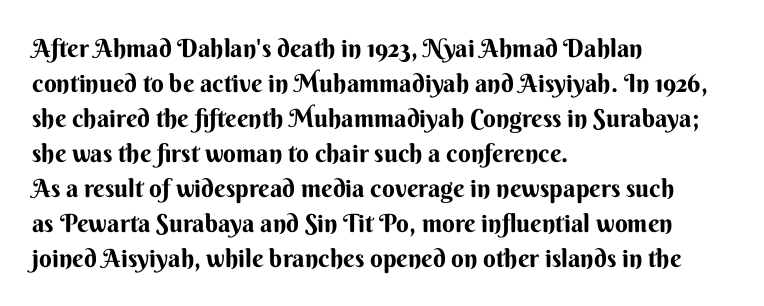
The image shows 25 px text type, upright; set left-aligned, normal line spacing (1.4x), normal letter spacing, not underlined.
